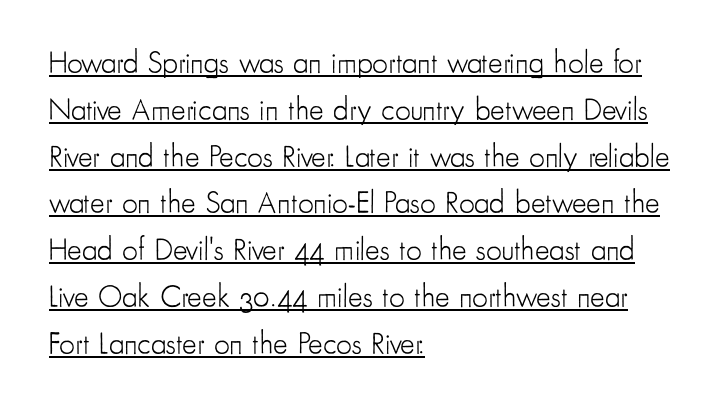
Do the characters align in a grid? No, the font is proportional. Is there any slant? The stems are plumb. Standard letterfit; no display-style spreading of the glyphs. This rendering employs a face without finishing strokes, i.e., a sans-serif. Leading matches the norm, producing a regular column. A continuous stroke trails under the words, as in a hyperlink.
